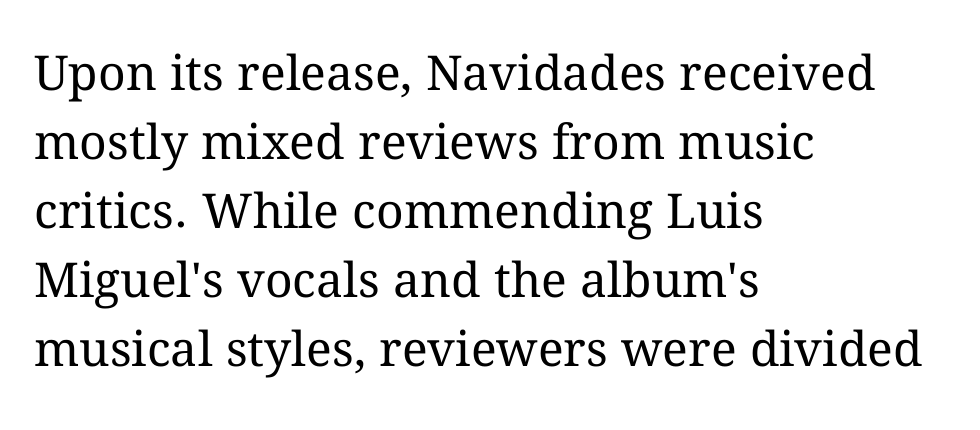
The space between consecutive lines is moderate. Rendered with straight, roman letterforms. Think of a printed novel: that variable character pitch is what you see here. Nothing unusual about the tracking: characters are spaced as the font intends.
